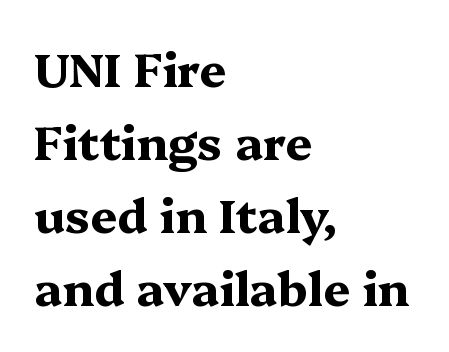
Think of a printed novel: that variable character pitch is what you see here. Words appear dense and cohesive because spacing is normal. Vertical spacing — default. Each letter's strokes conclude with small projecting serifs. This rendering features lettering with no underline. These words are printed bold, with thick strokes throughout.
